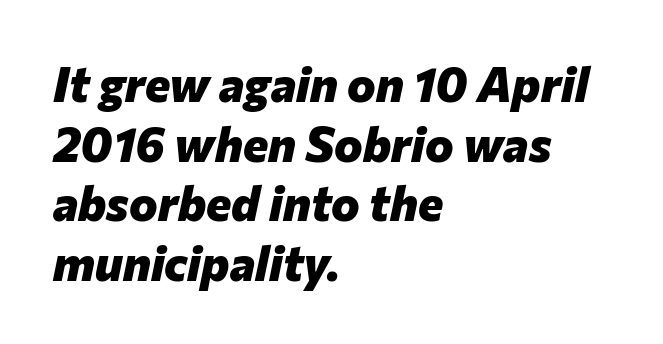
{"italic": "yes", "lean": "right", "slant_degrees": 12, "bold": "yes", "weight": "heavy", "width": "normal", "stroke_contrast": "low", "x_height": "medium", "monospaced": "no", "underline": "no", "align": "left", "line_spacing_ratio": 1.24, "letter_spacing": "normal", "letter_spacing_em": 0.0, "glyph_px": 48}
